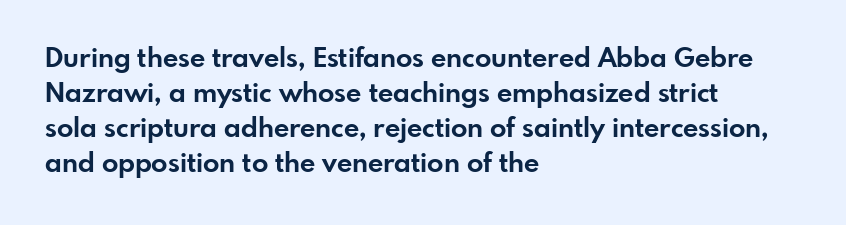
{"italic": "no", "bold": "yes", "underline": "no", "align": "left", "line_spacing": "normal", "line_spacing_ratio": 1.3, "letter_spacing": "normal", "letter_spacing_em": 0.0, "glyph_px": 27}
